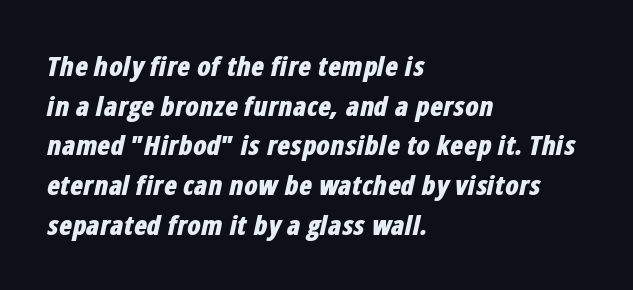
Q: Is the text bold? A: Yes.
Q: Is the text italic (slanted)? A: Yes, it leans right by about 12 degrees.
Q: Is the text underlined? A: No.
Q: How is the paragraph aligned? A: Left-aligned.
Q: Is the spacing between letters normal or unusually wide? A: Normal.
Q: Is the spacing between lines tight, normal or loose? A: Normal.
